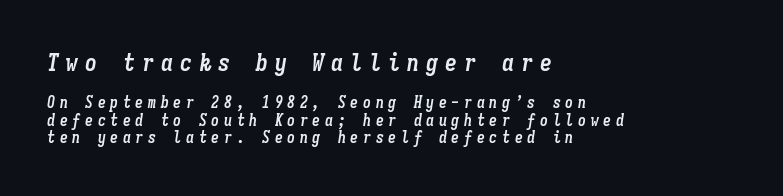
{"italic": "yes", "lean": "right", "slant_degrees": 9, "bold": "yes", "underline": "no", "align": "left", "line_spacing": "tight", "line_spacing_ratio": 1.09, "letter_spacing": "wide", "letter_spacing_em": 0.29, "larger_block": "first", "size_ratio": 1.5, "glyph_px": 24}
